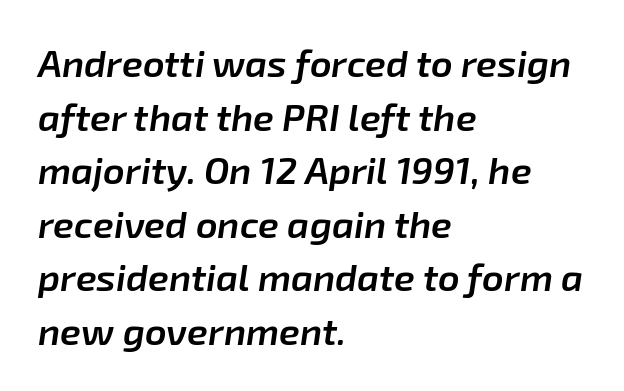
{"italic": "yes", "lean": "right", "slant_degrees": 8, "bold": "semi", "weight": "semibold", "width": "normal", "stroke_contrast": "low", "x_height": "medium", "monospaced": "no", "underline": "no", "align": "left", "line_spacing": "normal", "line_spacing_ratio": 1.41, "letter_spacing": "normal", "letter_spacing_em": 0.0, "glyph_px": 38}
